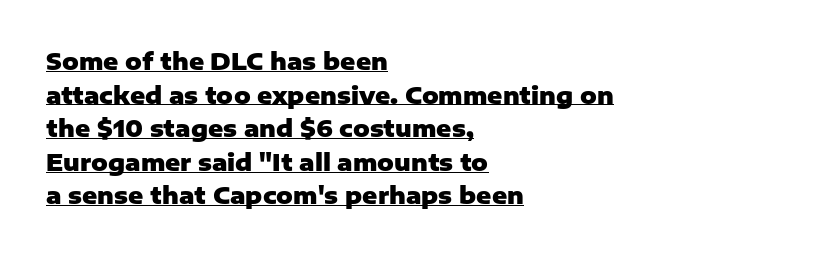
Q: Is the text bold? A: Yes.
Q: Is the text italic (slanted)? A: No, it is upright.
Q: Is the text underlined? A: Yes.
Q: How is the paragraph aligned? A: Left-aligned.
Q: Is the spacing between letters normal or unusually wide? A: Normal.
Q: Is the spacing between lines tight, normal or loose? A: Normal.
